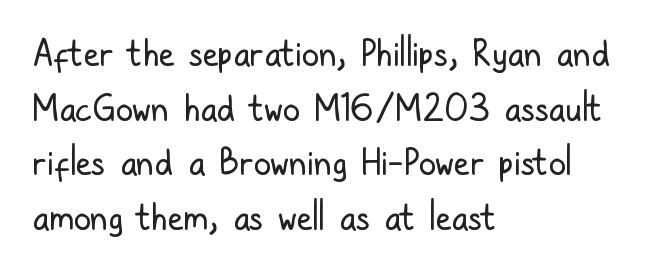
The image shows 35 px regular-weight, condensed sans-serif type, upright; set left-aligned, normal line spacing (1.56x), normal letter spacing, not underlined; low stroke contrast and a medium x-height.
